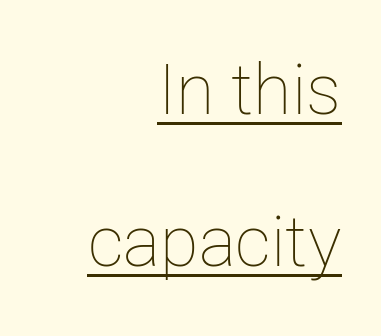
Reading down the block, your eye finds every line finishing at a fixed right position. A quiet, ordinary-to-light weight characterises the typeface. One glance says open: line gaps are wider than usual. Tracking value appears to be zero — textbook default spacing.
